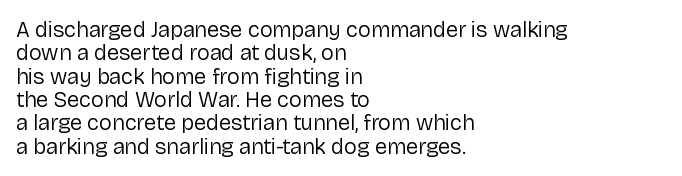
{"italic": "no", "bold": "no", "underline": "no", "align": "left", "line_spacing": "tight", "line_spacing_ratio": 1.06, "letter_spacing": "normal", "letter_spacing_em": 0.0, "glyph_px": 22}
